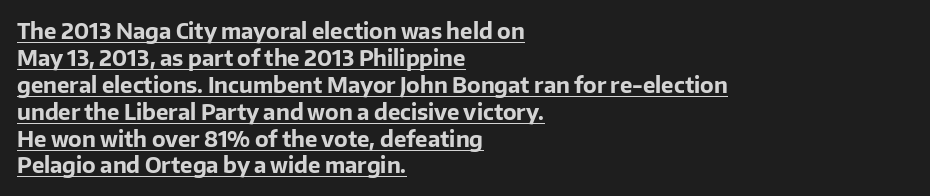
In CSS terms this would be text-align: left. These characters rest on top of a visible drawn line. Vertical spacing — default. Italic: no, the glyphs are upright roman. This is heavy type, rendered in bold. The rendering keeps characters at their native spacing.
